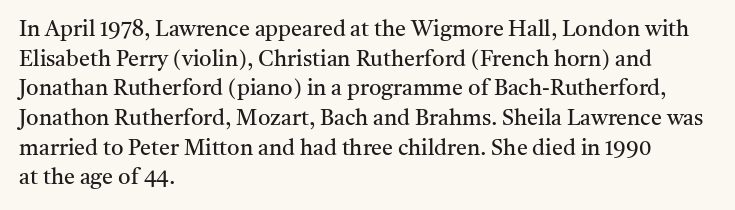
Unmarked baselines from the first word to the last. The designer left line spacing at the default. The rendering anchors every line to the left-hand side. The gaps between neighbouring characters are ordinary and unremarkable. The type sits square on the baseline with zero lean.
